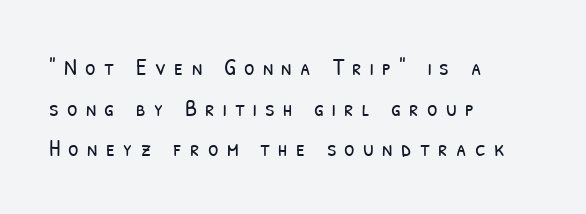
Q: Is the text bold? A: No.
Q: Is the text underlined? A: No.
Q: How is the paragraph aligned? A: Left-aligned.
Q: Is the spacing between letters normal or unusually wide? A: Unusually wide.
Q: Is the spacing between lines tight, normal or loose? A: Normal.
